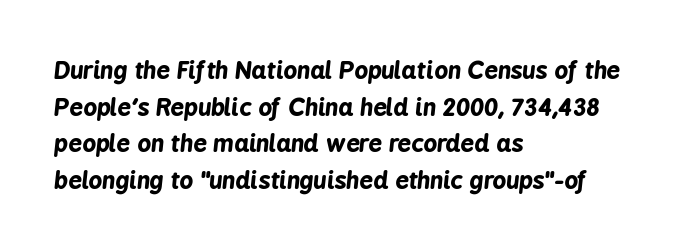
{"italic": "yes", "lean": "right", "slant_degrees": 6, "bold": "yes", "underline": "no", "align": "left", "line_spacing": "normal", "line_spacing_ratio": 1.53, "letter_spacing": "normal", "letter_spacing_em": 0.0, "glyph_px": 24}
